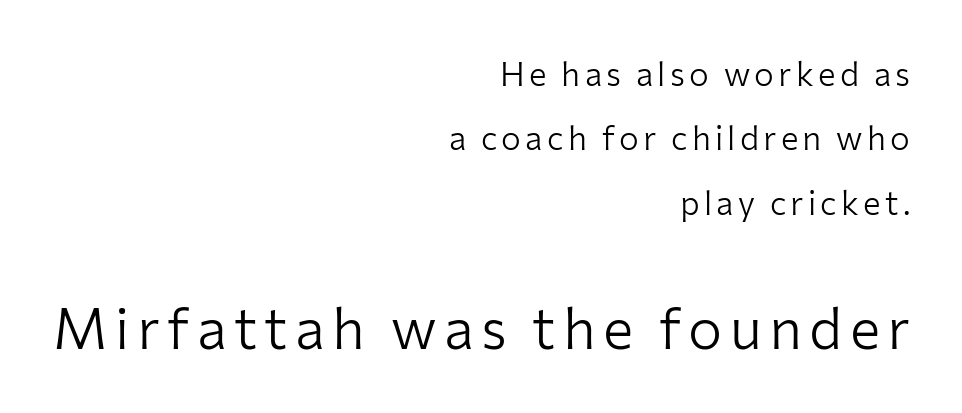
A roman cut, with each character standing at attention. Does the bottom block carry the larger type? Yes, it does. You could not count columns in this text — the font is proportionally spaced. Check where the strokes stop: nothing finishes them off — pure sans. No letter is thick-stroked: the sample isn't bold.
